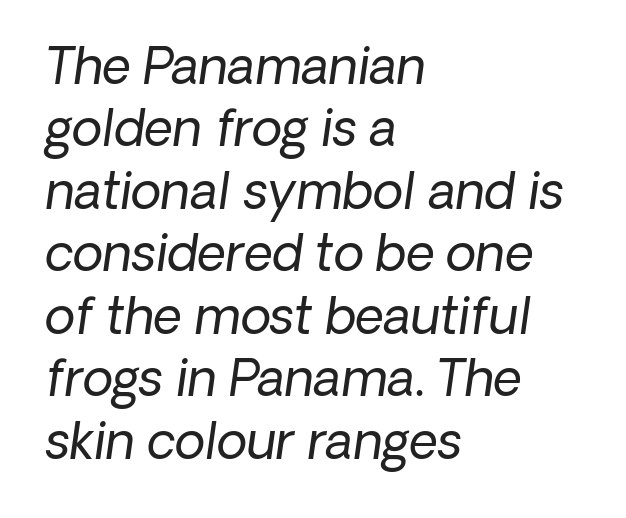
{"italic": "yes", "lean": "right", "slant_degrees": 8, "bold": "no", "weight": "regular", "width": "normal", "stroke_contrast": "low", "x_height": "medium", "monospaced": "no", "underline": "no", "align": "left", "line_spacing": "normal", "line_spacing_ratio": 1.25, "letter_spacing": "normal", "letter_spacing_em": 0.0, "glyph_px": 50}
